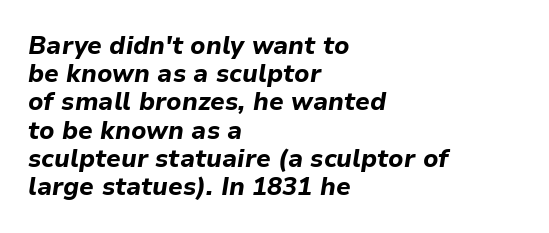
{"italic": "yes", "lean": "right", "slant_degrees": 9, "bold": "yes", "underline": "no", "align": "left", "line_spacing": "tight", "line_spacing_ratio": 1.13, "letter_spacing": "normal", "letter_spacing_em": 0.0, "glyph_px": 25}
